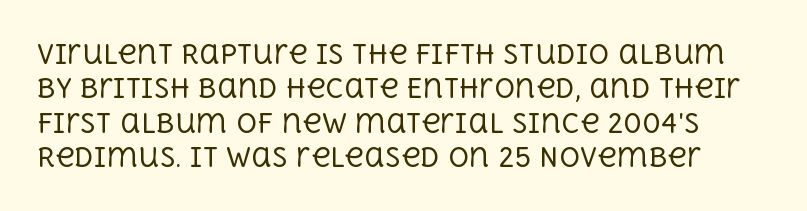
Q: Is the text bold? A: No.
Q: Is the text italic (slanted)? A: No, it is upright.
Q: Is the text underlined? A: No.
Q: Is the spacing between letters normal or unusually wide? A: Normal.
Q: Is the spacing between lines tight, normal or loose? A: Normal.
